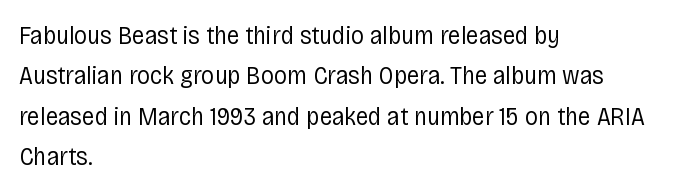
The image shows 26 px text type, upright; set left-aligned, normal line spacing (1.55x), normal letter spacing, not underlined.
